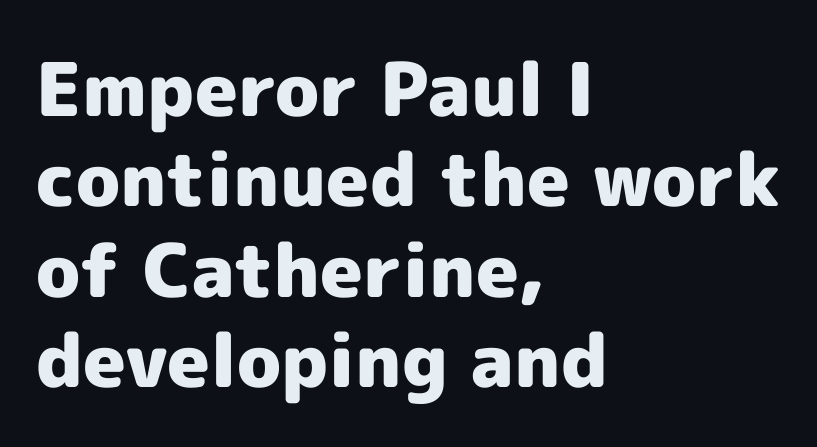
Q: Is the text bold? A: Yes.
Q: Is the text italic (slanted)? A: No, it is upright.
Q: Is the typeface a serif or a sans-serif typeface? A: Sans-serif.
Q: Is the text underlined? A: No.
Q: How is the paragraph aligned? A: Left-aligned.
Q: Is the spacing between letters normal or unusually wide? A: Normal.
Q: Width (condensed, normal, or wide)? A: Normal.
Q: x-height? A: Medium.
Q: Monospaced? A: No.
